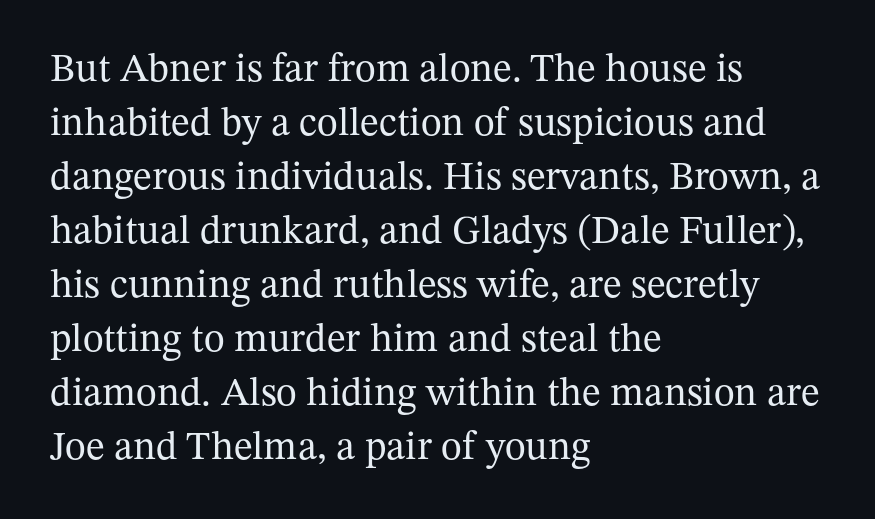
{"serif": "yes", "italic": "no", "bold": "no", "weight": "regular", "width": "normal", "stroke_contrast": "medium", "x_height": "medium", "monospaced": "no", "underline": "no", "align": "left", "line_spacing": "normal", "line_spacing_ratio": 1.35, "letter_spacing": "normal", "letter_spacing_em": 0.0, "glyph_px": 40}
